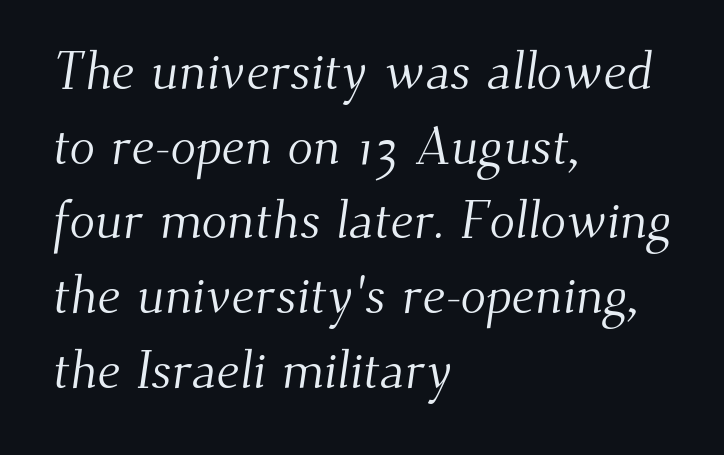
Q: Is the text bold? A: No.
Q: Is the typeface a serif or a sans-serif typeface? A: Serif.
Q: Is the text underlined? A: No.
Q: How is the paragraph aligned? A: Left-aligned.
Q: Is the spacing between letters normal or unusually wide? A: Normal.
Q: Is the spacing between lines tight, normal or loose? A: Normal.
Q: Width (condensed, normal, or wide)? A: Normal.
Q: Stroke contrast? A: Medium.
Q: x-height? A: Small.
Q: Monospaced? A: No.
